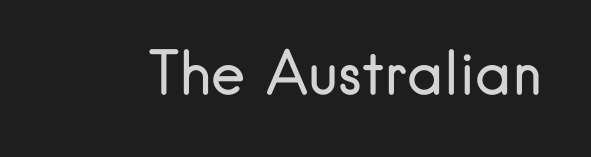
{"serif": "no", "italic": "no", "bold": "no", "weight": "regular", "width": "normal", "stroke_contrast": "low", "x_height": "small", "monospaced": "no", "underline": "no", "letter_spacing": "normal", "letter_spacing_em": 0.0, "glyph_px": 58}
